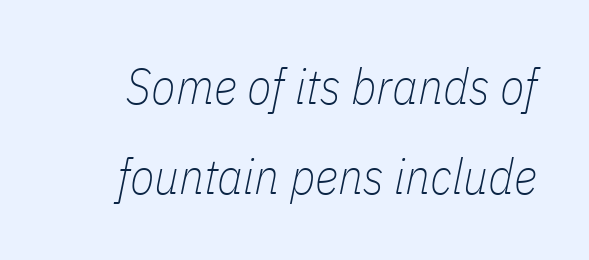
The image shows 50 px thin, condensed type, italic (leaning right); set line spacing 1.8x, normal letter spacing, not underlined; low stroke contrast and a medium x-height.
